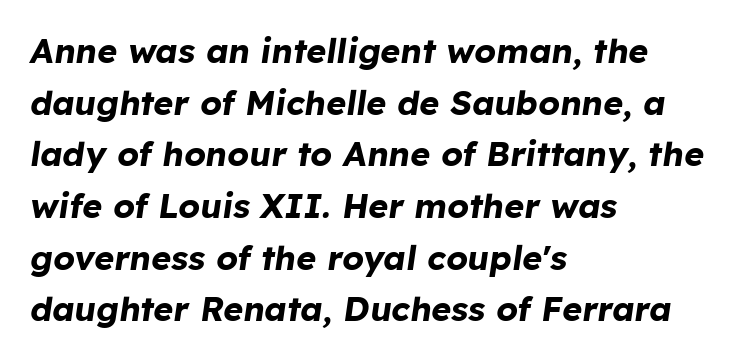
The image shows 34 px bold type, italic (leaning right); set left-aligned, normal line spacing (1.52x), normal letter spacing, not underlined; low stroke contrast and a medium x-height.
